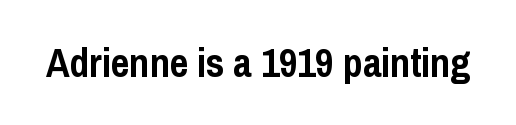
The typography opts for an upright posture over an oblique one. How are the letters spaced? Ordinarily, with no added tracking. This is sans-serif lettering, the kind often seen on screens and signage. Each letter keeps its own natural width here, so spacing adapts to shape.
